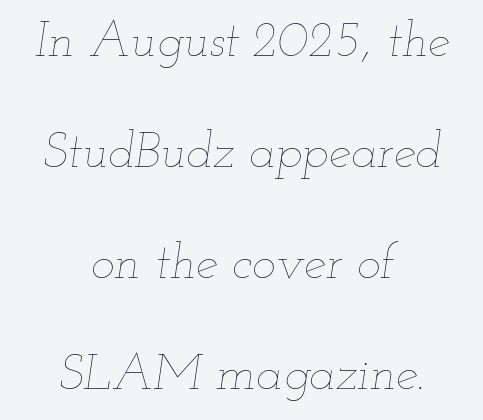
The typeface has the unassuming heft of standard copy or less. The baseline area is clear. Neither beginnings nor endings align; midpoints do. The rendering uses a large line-height, opening up the rows. The rendering uses natural spacing where letterforms have individual widths. The axis of the letterforms is tilted away from vertical.
